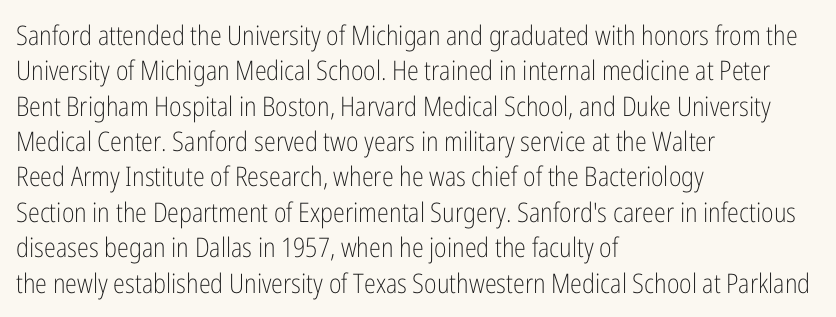
Line beginnings align vertically; line endings do not. The typography opts for an upright posture over an oblique one. Baseline-to-baseline distance is the conventional proportion of letter height. The characters are drawn with everyday or finer stroke widths. Here the glyphs are tracked normally, forming tight word shapes.
